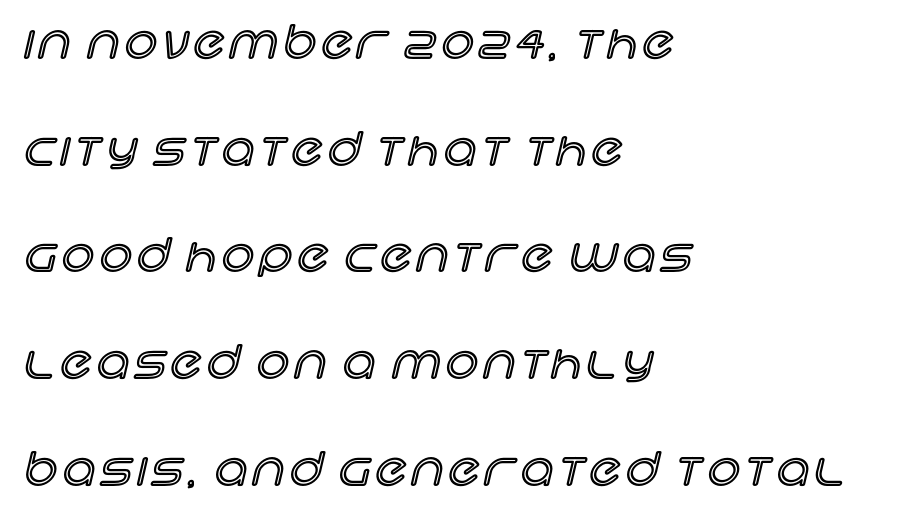
Q: Is the text italic (slanted)? A: Yes.
Q: Is the text underlined? A: No.
Q: How is the paragraph aligned? A: Left-aligned.
Q: Is the spacing between lines tight, normal or loose? A: Loose.
Q: Width (condensed, normal, or wide)? A: Normal.
Q: x-height? A: Large.
Q: Monospaced? A: No.
